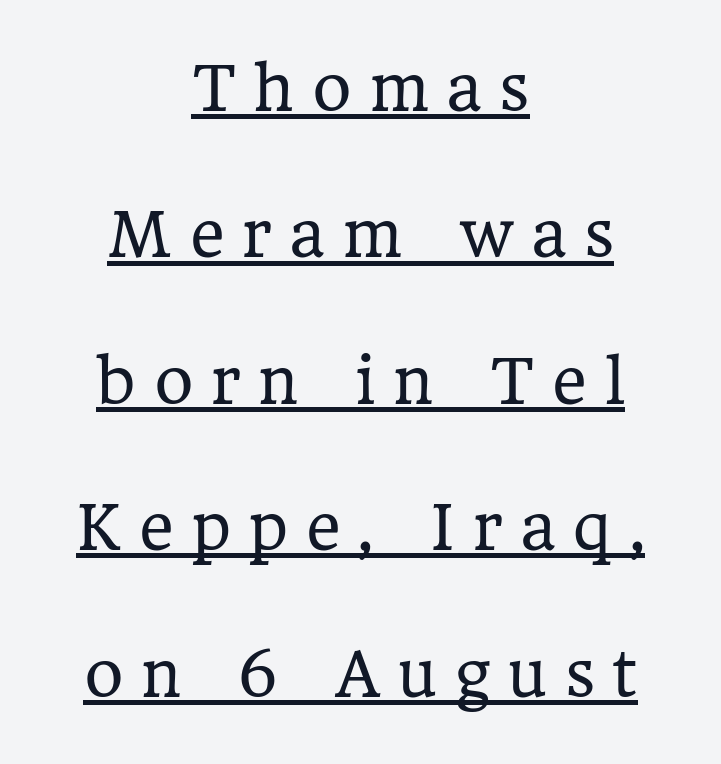
Q: Is the text bold? A: No.
Q: Is the text italic (slanted)? A: No, it is upright.
Q: Is the typeface a serif or a sans-serif typeface? A: Serif.
Q: Is the text underlined? A: Yes.
Q: How is the paragraph aligned? A: Centered.
Q: Is the spacing between letters normal or unusually wide? A: Unusually wide.
Q: Is the spacing between lines tight, normal or loose? A: Loose.
Q: Width (condensed, normal, or wide)? A: Normal.
Q: Stroke contrast? A: Low.
Q: x-height? A: Medium.
Q: Monospaced? A: No.
